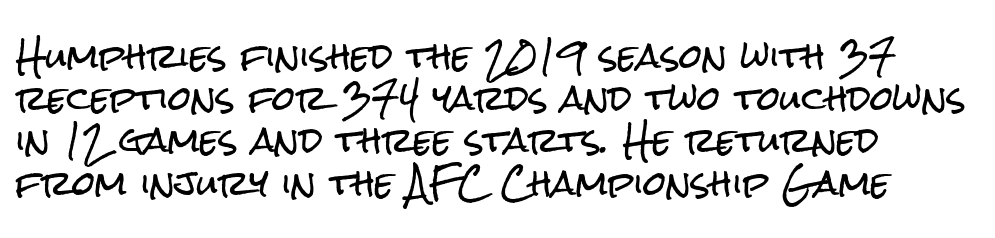
{"serif": "no", "italic": "no", "width": "condensed", "stroke_contrast": "low", "x_height": "medium", "monospaced": "no", "underline": "no", "align": "left", "line_spacing": "normal", "line_spacing_ratio": 1.28, "letter_spacing": "normal", "letter_spacing_em": 0.0, "glyph_px": 33}
